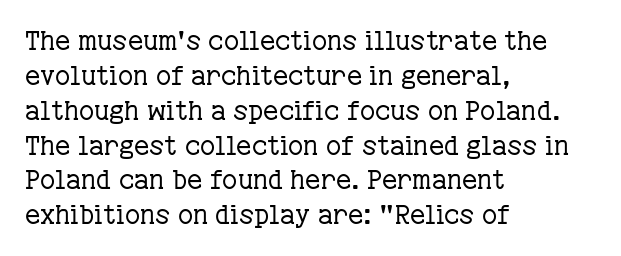
The image shows 26 px text type, upright; set left-aligned, normal line spacing (1.34x), normal letter spacing, not underlined.
